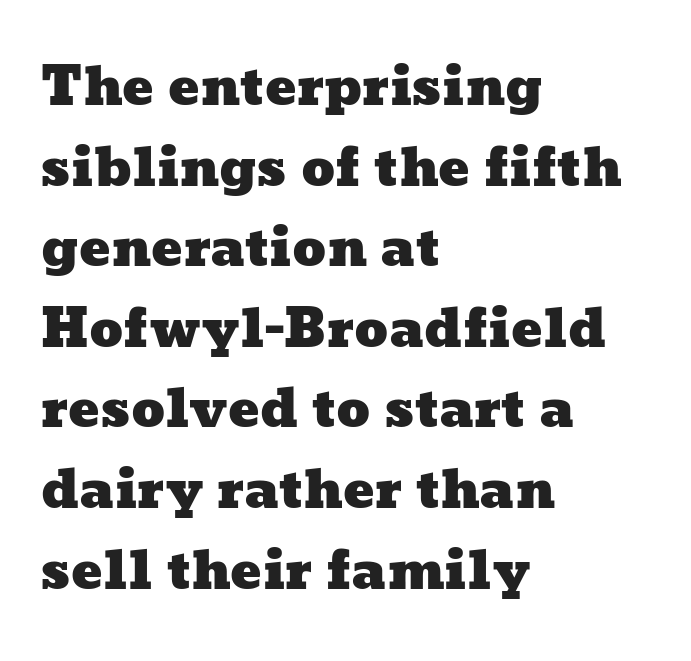
{"width": "wide", "stroke_contrast": "low", "x_height": "medium", "monospaced": "no", "underline": "no", "align": "left", "line_spacing": "normal", "line_spacing_ratio": 1.55, "letter_spacing": "normal", "letter_spacing_em": 0.0, "glyph_px": 52}
